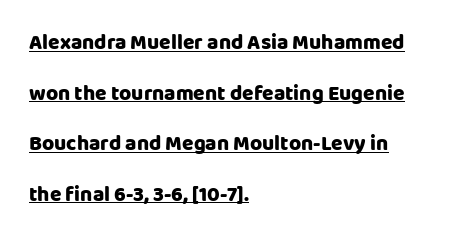
The image shows 21 px text type, upright; set left-aligned, loose line spacing (2.41x), normal letter spacing, underlined.
